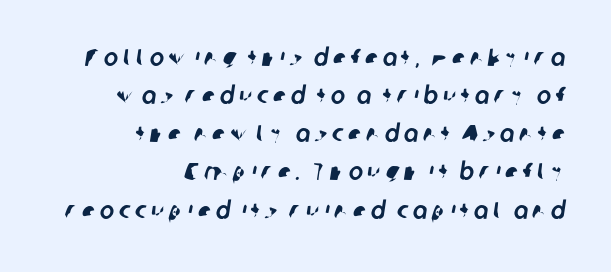
{"underline": "no", "align": "right", "line_spacing": "normal", "line_spacing_ratio": 1.59, "letter_spacing": "wide", "letter_spacing_em": 0.2, "glyph_px": 24}
